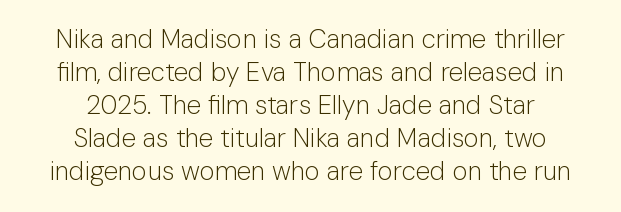
{"italic": "no", "bold": "no", "underline": "no", "align": "center", "line_spacing": "normal", "line_spacing_ratio": 1.27, "letter_spacing": "normal", "letter_spacing_em": 0.0, "glyph_px": 26}
